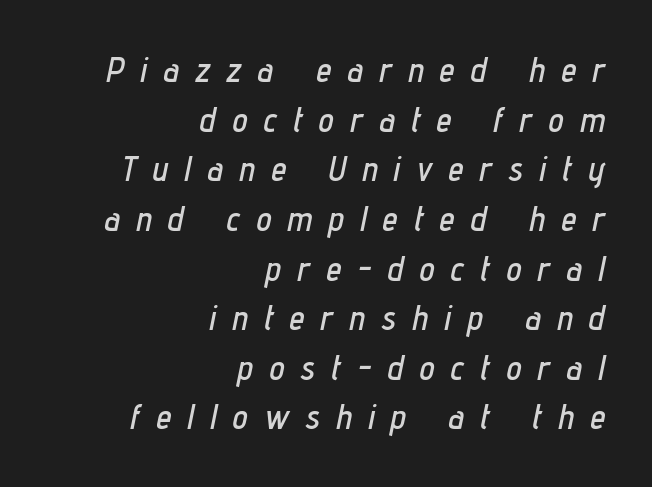
Q: Is the text italic (slanted)? A: Yes, it leans right by about 12 degrees.
Q: Is the text underlined? A: No.
Q: How is the paragraph aligned? A: Right-aligned.
Q: Is the spacing between letters normal or unusually wide? A: Unusually wide.
Q: Is the spacing between lines tight, normal or loose? A: Normal.
Q: Width (condensed, normal, or wide)? A: Condensed.
Q: Stroke contrast? A: Low.
Q: x-height? A: Medium.
Q: Monospaced? A: No.
